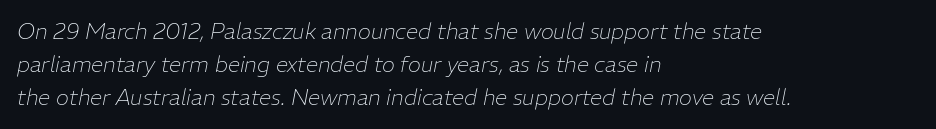
The image shows 22 px text type, italic (leaning right); set left-aligned, normal line spacing (1.51x), normal letter spacing, not underlined.
